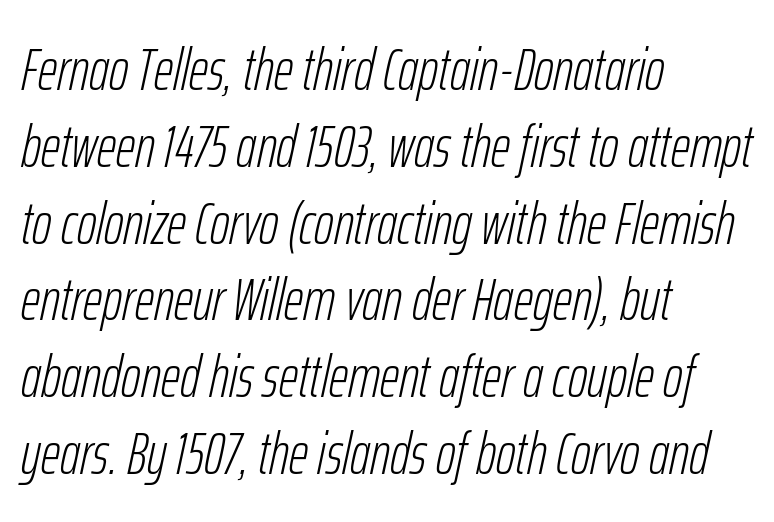
{"italic": "yes", "lean": "right", "slant_degrees": 12, "bold": "no", "weight": "light", "width": "condensed", "stroke_contrast": "low", "x_height": "medium", "monospaced": "no", "underline": "no", "align": "left", "line_spacing": "normal", "line_spacing_ratio": 1.28, "letter_spacing": "normal", "letter_spacing_em": 0.0, "glyph_px": 60}
